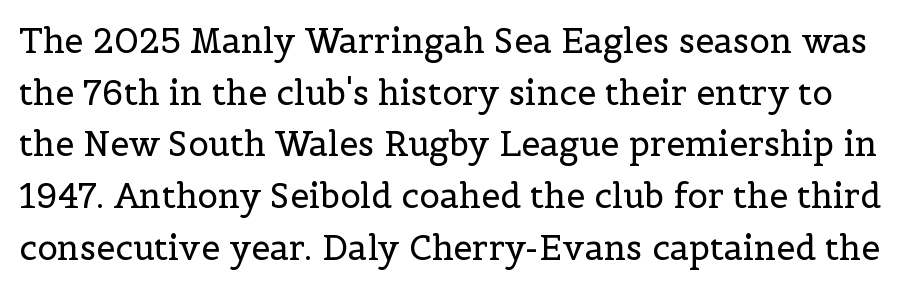
Stem width sits at or under what a default text font uses. Words appear dense and cohesive because spacing is normal. Unmarked baselines from the first word to the last. Summary of vertical rhythm: regular, with standard interline spacing. You can tell it's not italic because the verticals are truly vertical.
